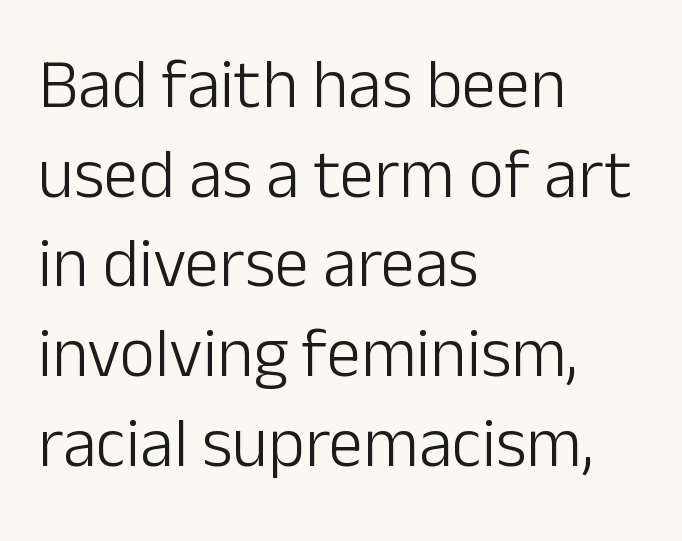
Q: Is the text bold? A: No.
Q: Is the text italic (slanted)? A: No, it is upright.
Q: Is the typeface a serif or a sans-serif typeface? A: Sans-serif.
Q: Is the text underlined? A: No.
Q: How is the paragraph aligned? A: Left-aligned.
Q: Is the spacing between letters normal or unusually wide? A: Normal.
Q: Is the spacing between lines tight, normal or loose? A: Normal.
Q: Width (condensed, normal, or wide)? A: Normal.
Q: Stroke contrast? A: Low.
Q: x-height? A: Medium.
Q: Monospaced? A: No.
